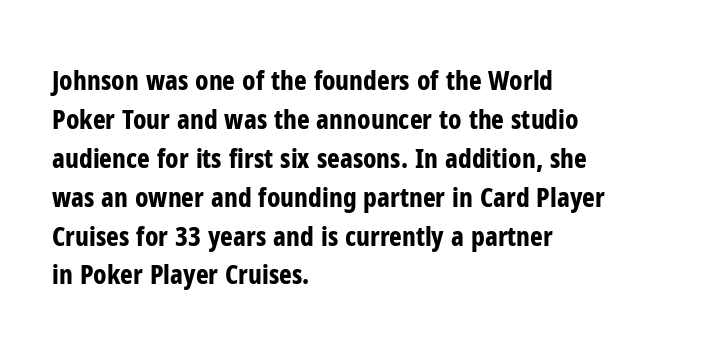
The image shows 27 px bold type, upright; set left-aligned, normal line spacing (1.44x), normal letter spacing, not underlined.
